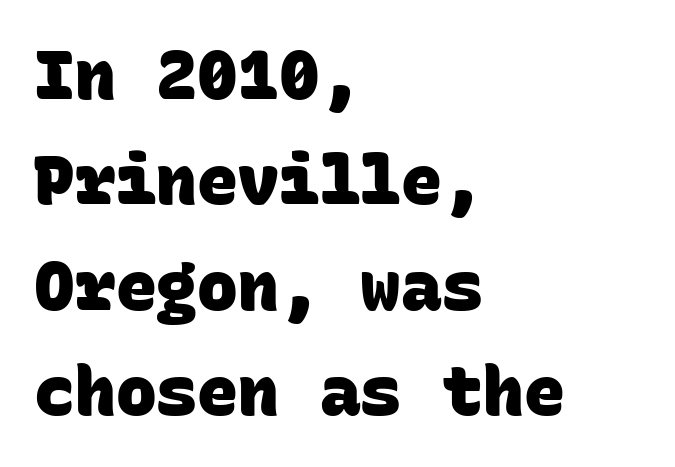
{"serif": "no", "bold": "yes", "weight": "heavy", "width": "normal", "stroke_contrast": "low", "x_height": "large", "monospaced": "yes", "underline": "no", "align": "left", "line_spacing": "normal", "line_spacing_ratio": 1.55, "letter_spacing": "normal", "letter_spacing_em": 0.0, "glyph_px": 68}
